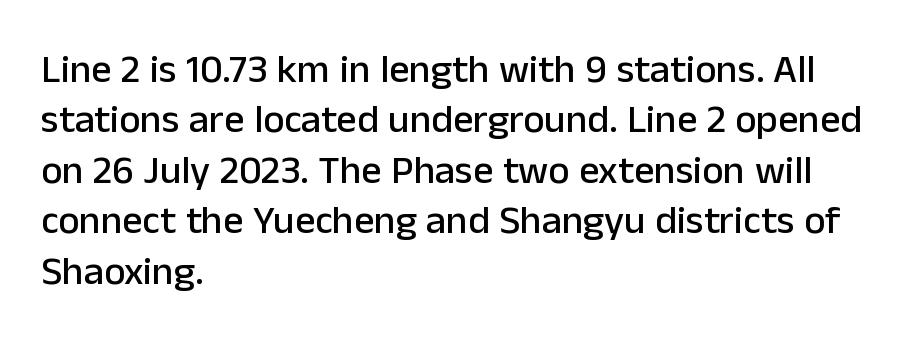
Q: Is the text italic (slanted)? A: No, it is upright.
Q: Is the typeface a serif or a sans-serif typeface? A: Sans-serif.
Q: Is the text underlined? A: No.
Q: How is the paragraph aligned? A: Left-aligned.
Q: Is the spacing between letters normal or unusually wide? A: Normal.
Q: Is the spacing between lines tight, normal or loose? A: Normal.
Q: Width (condensed, normal, or wide)? A: Normal.
Q: Stroke contrast? A: Low.
Q: x-height? A: Medium.
Q: Monospaced? A: No.
